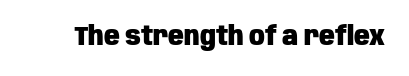
The image shows 26 px bold type, upright; set normal letter spacing, not underlined.
